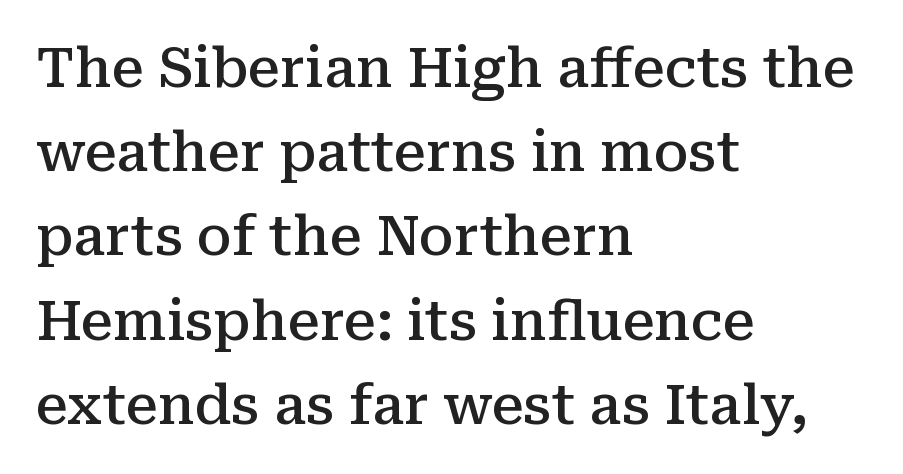
The rendering uses natural spacing where letterforms have individual widths. Every stem runs plumb, perpendicular to the baseline. The designer went with a serif here, giving each stem small feet. Here the glyphs are tracked normally, forming tight word shapes.
